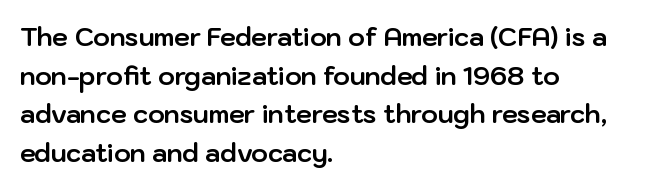
{"italic": "no", "bold": "yes", "underline": "no", "align": "left", "line_spacing": "normal", "line_spacing_ratio": 1.55, "letter_spacing": "normal", "letter_spacing_em": 0.0, "glyph_px": 25}
